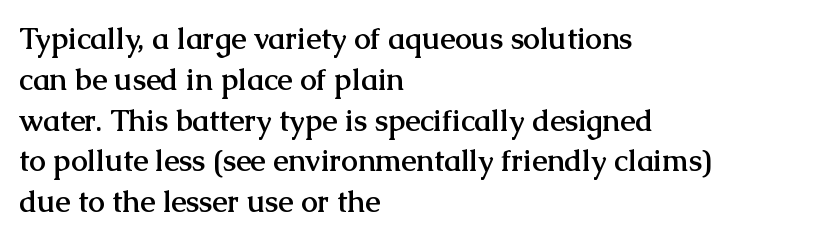
Letter spacing: default. Beneath every word, the page is bare. These lines are rendered in a variable-pitch font. Typographic density is high because the face is bold. The letters stand straight up with perfectly vertical stems. Unlike a clean sans, this face finishes its strokes with serifs.
